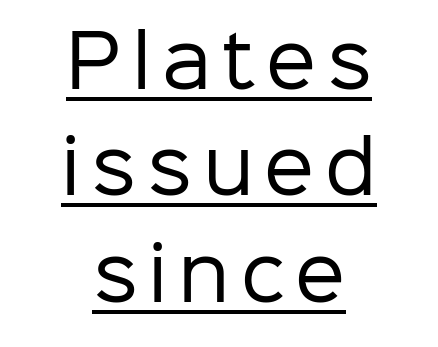
The image shows 71 px regular-weight sans-serif type, upright; set centered, normal line spacing (1.5x), underlined; low stroke contrast and a medium x-height.
